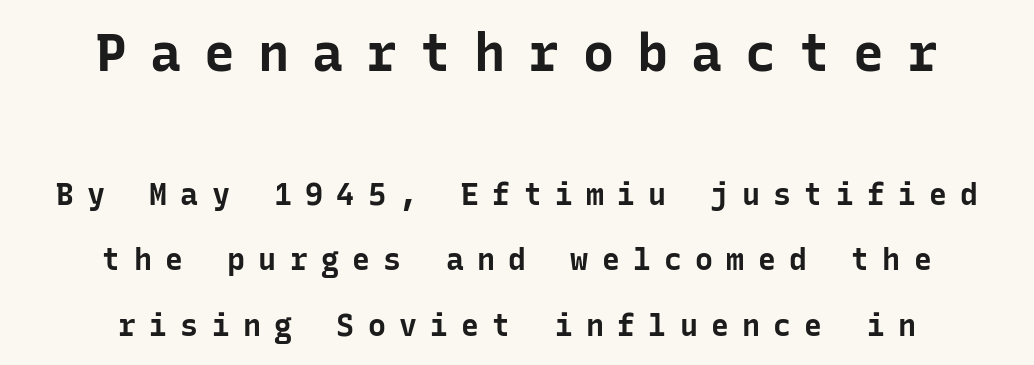
{"serif": "no", "italic": "no", "bold": "yes", "weight": "bold", "width": "normal", "stroke_contrast": "low", "x_height": "medium", "monospaced": "yes", "underline": "no", "align": "center", "line_spacing": "loose", "line_spacing_ratio": 2.18, "letter_spacing": "wide", "letter_spacing_em": 0.44, "larger_block": "first", "size_ratio": 1.73, "glyph_px": 52}
